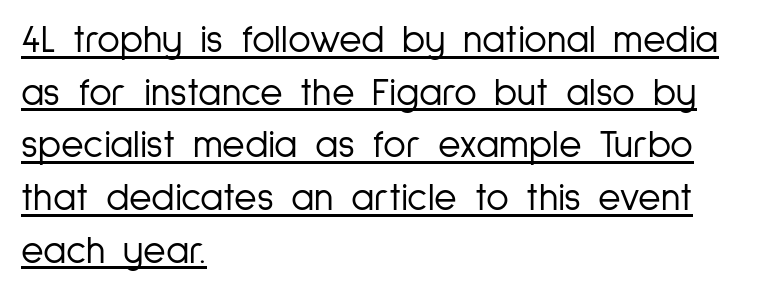
{"serif": "no", "italic": "no", "bold": "no", "weight": "light", "width": "condensed", "stroke_contrast": "low", "x_height": "medium", "monospaced": "no", "underline": "yes", "align": "left", "line_spacing": "normal", "line_spacing_ratio": 1.35, "letter_spacing": "normal", "letter_spacing_em": 0.0, "glyph_px": 39}
